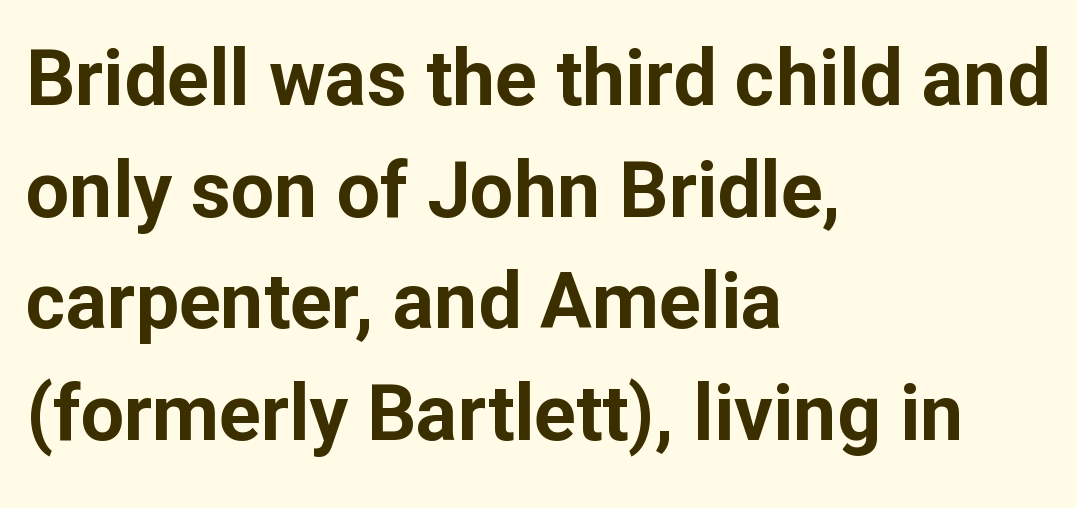
The image shows 77 px bold sans-serif type, upright; set left-aligned, normal line spacing (1.45x), normal letter spacing, not underlined; low stroke contrast and a medium x-height.
